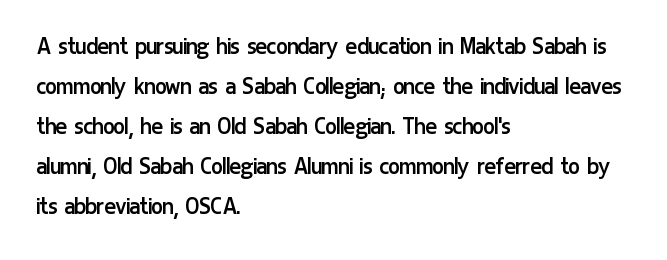
{"italic": "no", "bold": "no", "underline": "no", "align": "left", "line_spacing": "normal", "line_spacing_ratio": 1.48, "letter_spacing": "normal", "letter_spacing_em": 0.0, "glyph_px": 27}
